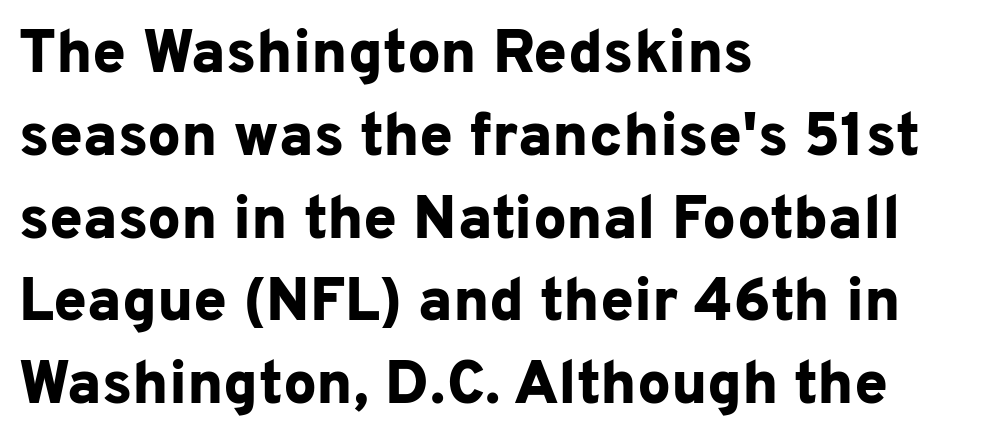
Q: Is the text bold? A: Yes.
Q: Is the text italic (slanted)? A: No, it is upright.
Q: Is the typeface a serif or a sans-serif typeface? A: Sans-serif.
Q: Is the text underlined? A: No.
Q: How is the paragraph aligned? A: Left-aligned.
Q: Is the spacing between letters normal or unusually wide? A: Normal.
Q: Is the spacing between lines tight, normal or loose? A: Normal.
Q: Width (condensed, normal, or wide)? A: Normal.
Q: Stroke contrast? A: Low.
Q: x-height? A: Medium.
Q: Monospaced? A: No.
